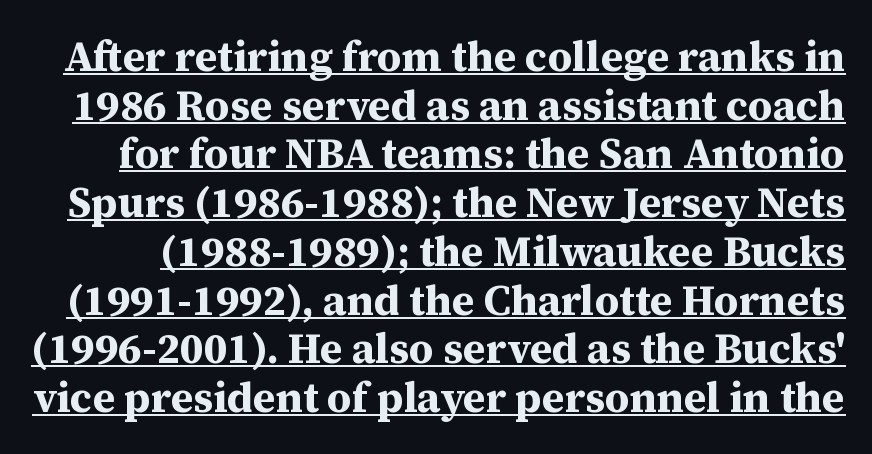
Q: Is the text bold? A: Yes.
Q: Is the text italic (slanted)? A: No, it is upright.
Q: Is the typeface a serif or a sans-serif typeface? A: Serif.
Q: Is the text underlined? A: Yes.
Q: Is the spacing between letters normal or unusually wide? A: Normal.
Q: Width (condensed, normal, or wide)? A: Normal.
Q: Stroke contrast? A: Medium.
Q: x-height? A: Medium.
Q: Monospaced? A: No.
